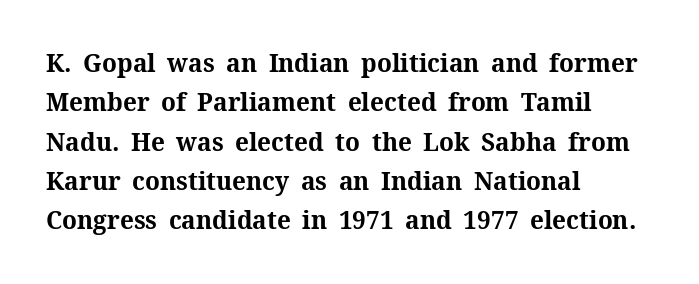
Typeset ragged right — the left edge is the straight one. The passage shown is not underscored anywhere. The lettering stays uniformly vertical, giving the passage a roman look. Short note: letters normally spaced.
